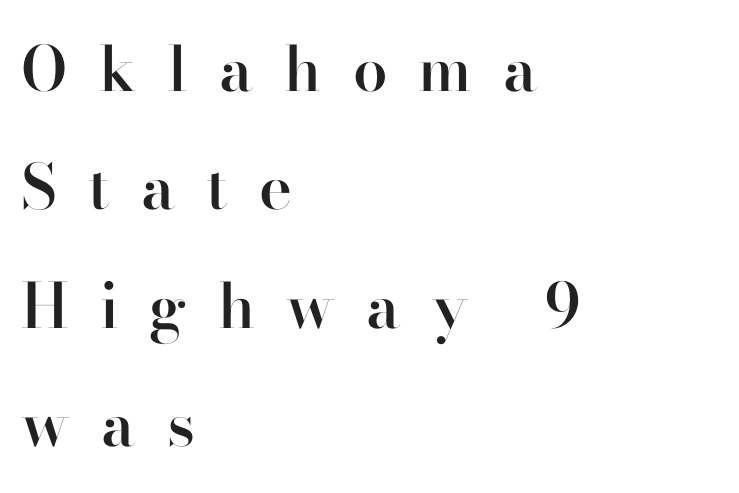
{"serif": "yes", "italic": "no", "bold": "semi", "weight": "semibold", "width": "normal", "stroke_contrast": "high", "x_height": "small", "monospaced": "no", "underline": "no", "align": "left", "line_spacing": "loose", "line_spacing_ratio": 1.91, "letter_spacing": "wide", "letter_spacing_em": 0.5, "glyph_px": 62}
